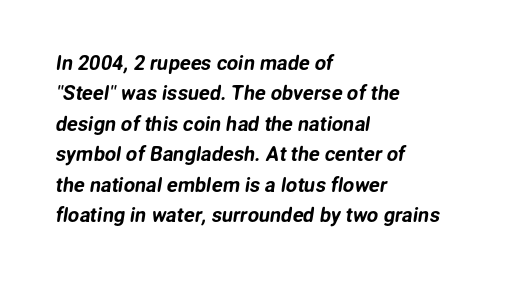
{"underline": "no", "align": "left", "line_spacing": "normal", "line_spacing_ratio": 1.52, "letter_spacing": "normal", "letter_spacing_em": 0.0, "glyph_px": 20}
